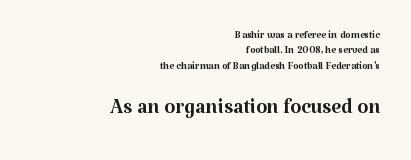
The image shows 28 px regular-weight serif type, upright; set right-aligned, tight line spacing (1.09x), normal letter spacing, not underlined; the second (bottom) block is 2.0x larger; medium stroke contrast and a medium x-height.
